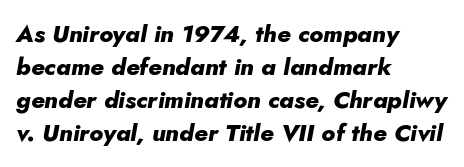
Q: Is the text bold? A: Yes.
Q: Is the text italic (slanted)? A: Yes, it leans right by about 10 degrees.
Q: Is the text underlined? A: No.
Q: How is the paragraph aligned? A: Left-aligned.
Q: Is the spacing between letters normal or unusually wide? A: Normal.
Q: Is the spacing between lines tight, normal or loose? A: Normal.
